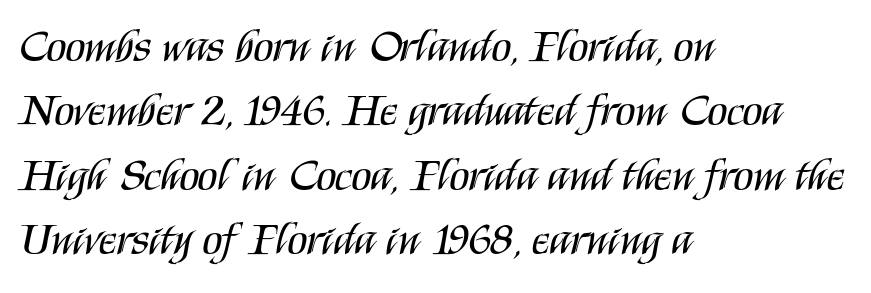
Do the characters align in a grid? No, the font is proportional. Weight class: somewhere from thin through regular. The type family on display is of the sans-serif kind. Quick note: interline space is typical.
